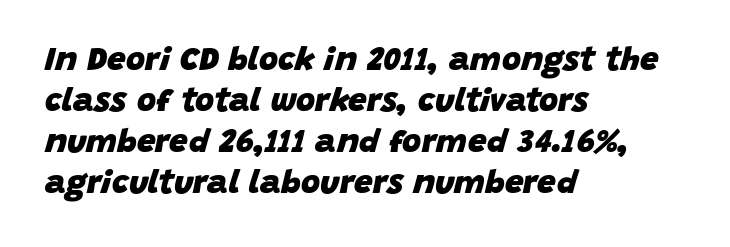
{"italic": "yes", "lean": "right", "slant_degrees": 15, "bold": "yes", "weight": "heavy", "width": "normal", "stroke_contrast": "low", "x_height": "large", "monospaced": "no", "underline": "no", "align": "left", "line_spacing_ratio": 1.24, "letter_spacing": "normal", "letter_spacing_em": 0.0, "glyph_px": 33}
